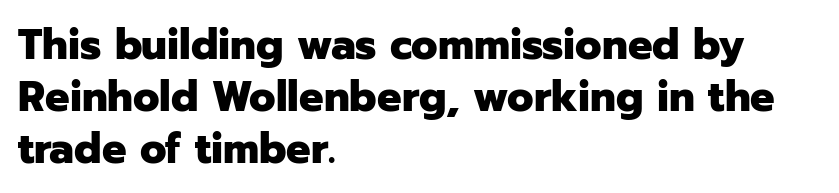
Q: Is the text bold? A: Yes.
Q: Is the text italic (slanted)? A: No, it is upright.
Q: Is the typeface a serif or a sans-serif typeface? A: Sans-serif.
Q: Is the text underlined? A: No.
Q: How is the paragraph aligned? A: Left-aligned.
Q: Is the spacing between letters normal or unusually wide? A: Normal.
Q: Width (condensed, normal, or wide)? A: Normal.
Q: Stroke contrast? A: Low.
Q: x-height? A: Medium.
Q: Monospaced? A: No.
